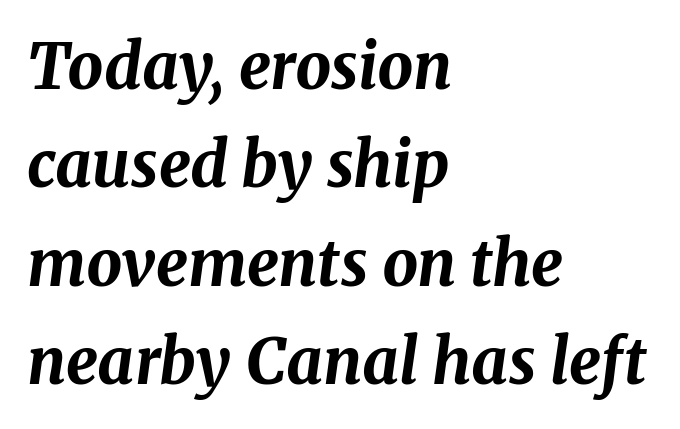
Q: Is the text bold? A: Yes.
Q: Is the text italic (slanted)? A: Yes, it leans right by about 8 degrees.
Q: Is the text underlined? A: No.
Q: How is the paragraph aligned? A: Left-aligned.
Q: Is the spacing between letters normal or unusually wide? A: Normal.
Q: Is the spacing between lines tight, normal or loose? A: Normal.
Q: Width (condensed, normal, or wide)? A: Normal.
Q: Stroke contrast? A: Medium.
Q: x-height? A: Medium.
Q: Monospaced? A: No.
